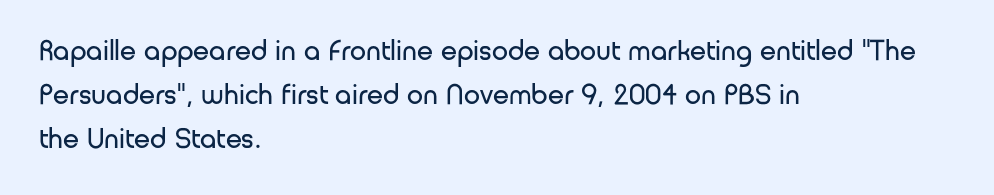
The image shows 29 px regular-weight sans-serif type, upright; set left-aligned, normal line spacing (1.51x), normal letter spacing, not underlined; low stroke contrast and a medium x-height.
